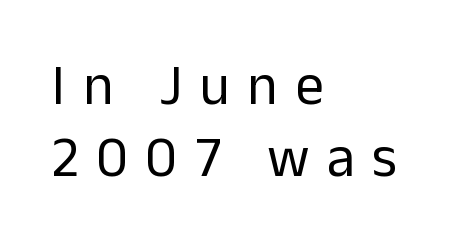
{"serif": "no", "italic": "no", "bold": "no", "weight": "regular", "width": "normal", "stroke_contrast": "low", "x_height": "medium", "monospaced": "no", "underline": "no", "align": "left", "line_spacing": "normal", "line_spacing_ratio": 1.26, "letter_spacing": "wide", "letter_spacing_em": 0.3, "glyph_px": 57}
